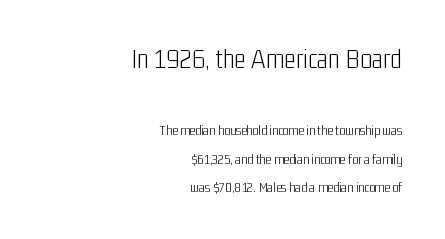
Compared with a typical body face, this is equally light or lighter still. Compare the two chunks: the upper has the greater cap height. A flush-right, rag-left setting is used for this passage. The leading is generous, giving the passage an open texture. Anything drawn beneath the words? Only blank space.
